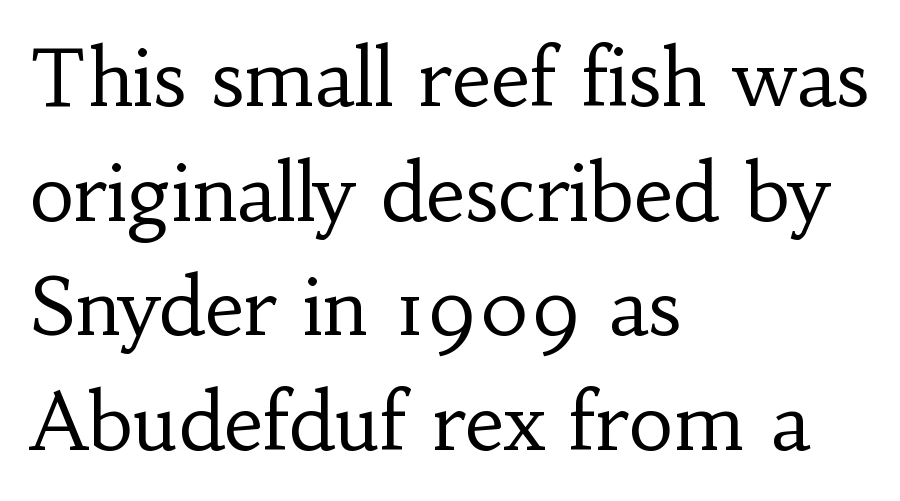
The designer went with a serif here, giving each stem small feet. Baseline-to-baseline distance is the conventional proportion of letter height. The area under the type is left untouched. The rendering anchors every line to the left-hand side. Weight: regular or lighter.
